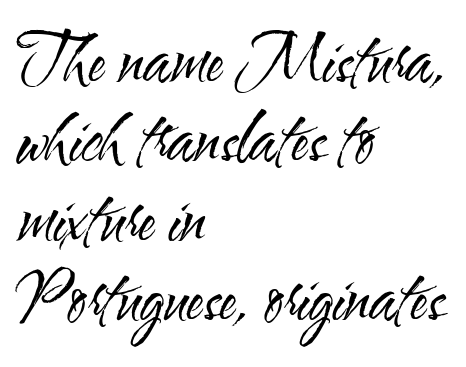
Q: Is the text bold? A: No.
Q: Is the text italic (slanted)? A: Yes.
Q: Is the typeface a serif or a sans-serif typeface? A: Sans-serif.
Q: Is the text underlined? A: No.
Q: How is the paragraph aligned? A: Left-aligned.
Q: Is the spacing between letters normal or unusually wide? A: Normal.
Q: Width (condensed, normal, or wide)? A: Condensed.
Q: Stroke contrast? A: Medium.
Q: x-height? A: Small.
Q: Monospaced? A: No.
